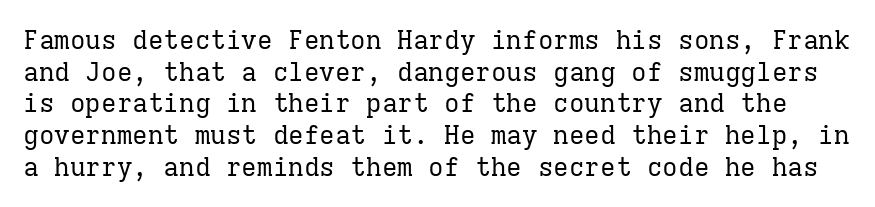
{"italic": "no", "bold": "no", "underline": "no", "line_spacing_ratio": 1.22, "letter_spacing": "normal", "letter_spacing_em": 0.0, "glyph_px": 26}
